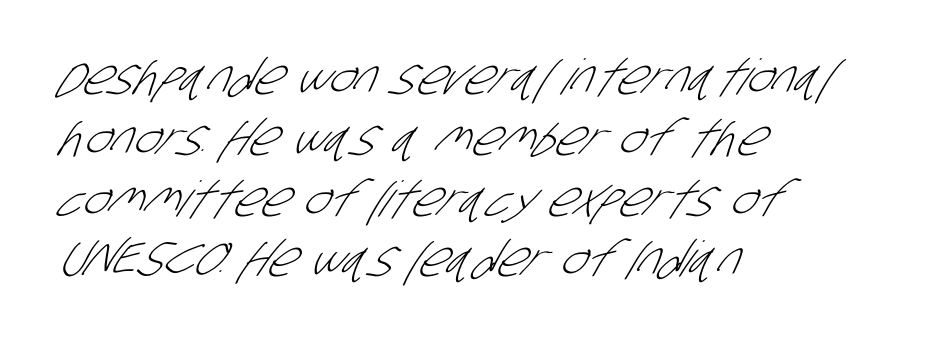
Q: Is the text bold? A: No.
Q: Is the typeface a serif or a sans-serif typeface? A: Sans-serif.
Q: Is the text underlined? A: No.
Q: How is the paragraph aligned? A: Left-aligned.
Q: Is the spacing between letters normal or unusually wide? A: Normal.
Q: Width (condensed, normal, or wide)? A: Condensed.
Q: Stroke contrast? A: Low.
Q: x-height? A: Large.
Q: Monospaced? A: No.
